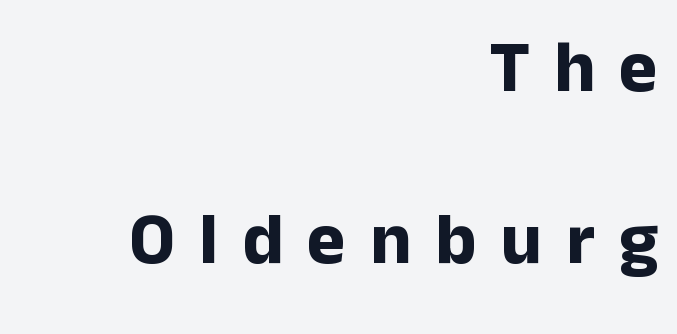
You could not count columns in this text — the font is proportionally spaced. The compositor pushed each line to the right boundary. The rendering shows plain stroke endings on the letterforms — a sans-serif design. The rendering uses a large line-height, opening up the rows.
